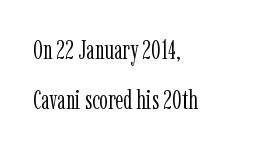
{"italic": "no", "bold": "no", "underline": "no", "align": "left", "line_spacing_ratio": 1.85, "letter_spacing": "normal", "letter_spacing_em": 0.0, "glyph_px": 27}
